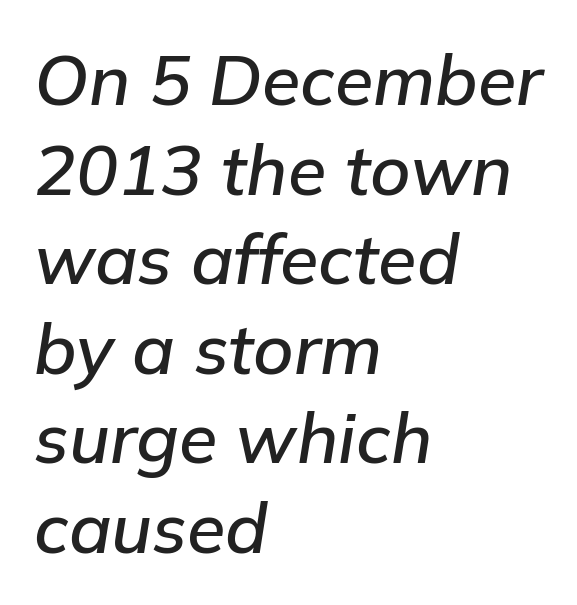
Interline gaps are of average width in this sample. Looks like regular typesetting: each glyph gets only the width it needs. The area under the type is left untouched. Alignment: flush left. Would a proofreader flag this as italicized? Yes. The rendering keeps characters at their native spacing.
